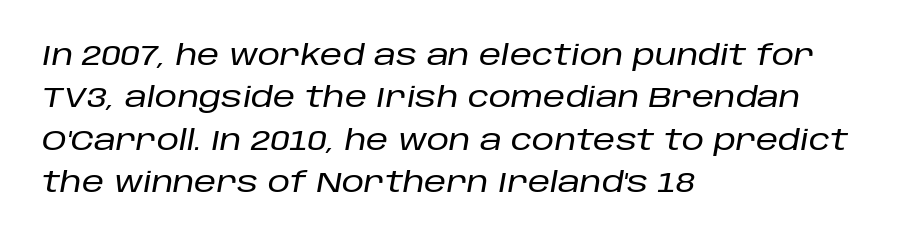
Does the copy run flush right? No — it runs flush left. You could not count columns in this text — the font is proportionally spaced. This rendering leaves character spacing at its baseline value. Descenders are the only things crossing below the line. Horizontal bands of white between lines are of average thickness. Slanted lettering throughout.
